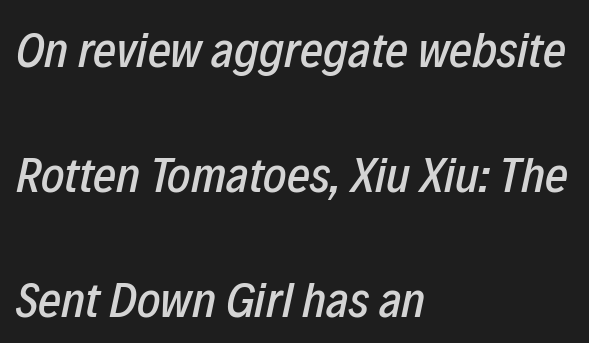
Q: Is the text italic (slanted)? A: Yes, it leans right by about 12 degrees.
Q: Is the text underlined? A: No.
Q: How is the paragraph aligned? A: Left-aligned.
Q: Is the spacing between letters normal or unusually wide? A: Normal.
Q: Is the spacing between lines tight, normal or loose? A: Loose.
Q: Width (condensed, normal, or wide)? A: Condensed.
Q: Stroke contrast? A: Low.
Q: x-height? A: Medium.
Q: Monospaced? A: No.
